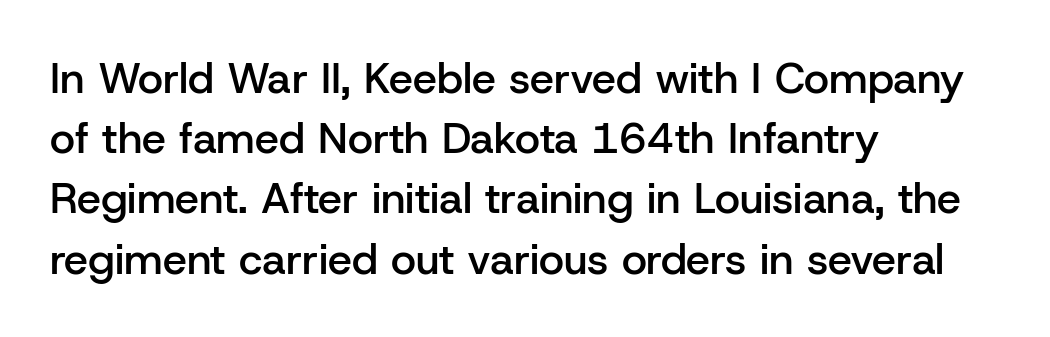
Note the varied advance widths — an 'i' is clearly narrower than an 'm'. This is the regular roman posture of the typeface. What stands out about the letter spacing? Nothing — it is the standard amount. A clean baseline with only descenders dipping below it.
